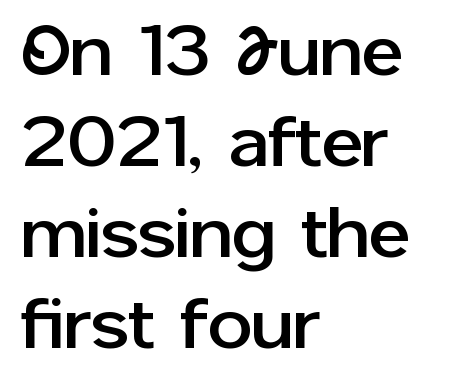
The letters sit at their default tracking, neither squeezed nor spread. Nobody drew a line under any word here. The characters display no serif detailing; their extremities are plain. This rendering uses left alignment, leaving the right contour irregular. Upright lettering throughout. Here the designer chose a conventional face with non-uniform glyph widths.
